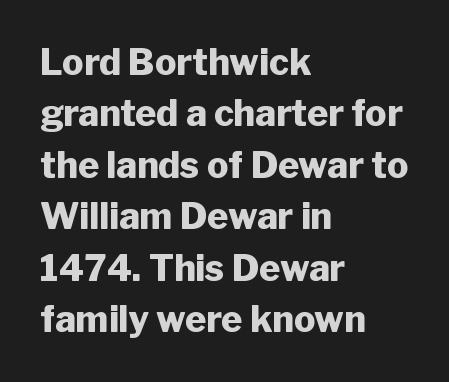
The passage shown has conventional tracking throughout. Spacing verdict: proportional, widths tailored to each character. These lines are set flush left with a ragged right edge. Examine the stroke ends and you'll find no serifs. Do the letters lean? They stand straight. The block of text has a typical density, with ordinary space between rows.
